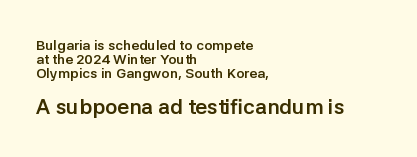
The image shows 21 px bold type, upright; set left-aligned, tight line spacing (0.99x), normal letter spacing, not underlined; the second (bottom) block is 1.5x larger.
